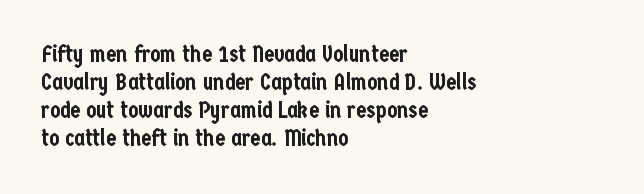
The image shows 23 px text type, upright; set left-aligned, line spacing 1.22x, normal letter spacing, not underlined.
